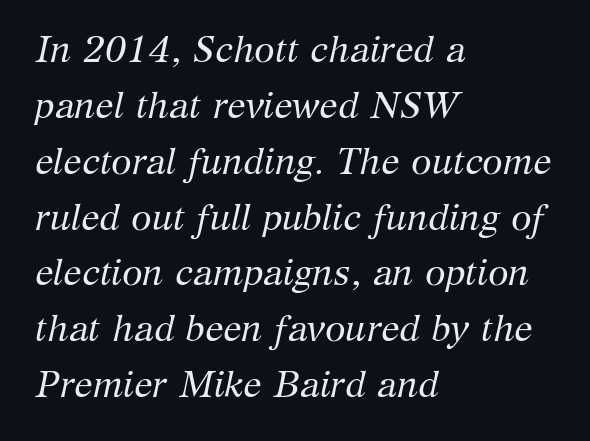
The image shows 37 px regular-weight serif type, italic (leaning right); set left-aligned, normal line spacing (1.51x), normal letter spacing, not underlined; medium stroke contrast and a medium x-height.
